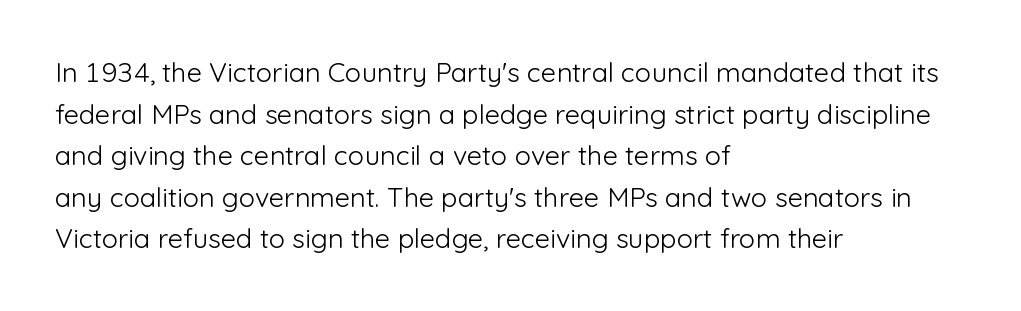
Q: Is the text bold? A: No.
Q: Is the text italic (slanted)? A: No, it is upright.
Q: Is the text underlined? A: No.
Q: How is the paragraph aligned? A: Left-aligned.
Q: Is the spacing between letters normal or unusually wide? A: Normal.
Q: Is the spacing between lines tight, normal or loose? A: Normal.
